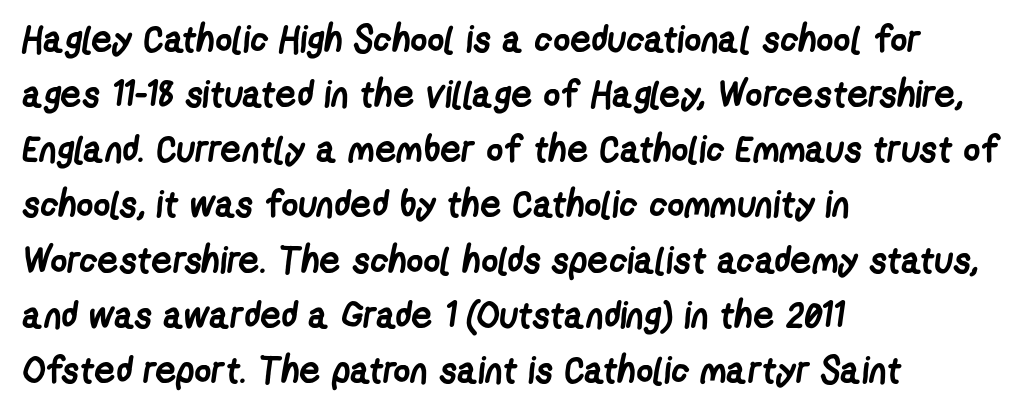
What stands out about the letter spacing? Nothing — it is the standard amount. Descender tails drop into unmarked territory. The passage shown is emphatically bold. The typesetter chose a ragged-right arrangement here. This sample uses a sans-serif face. Proportional: the letters do not fall into vertical columns.
